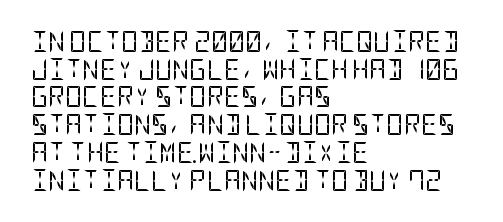
{"italic": "no", "bold": "no", "underline": "no", "align": "left", "line_spacing": "normal", "line_spacing_ratio": 1.32, "letter_spacing": "normal", "letter_spacing_em": 0.0, "glyph_px": 21}
